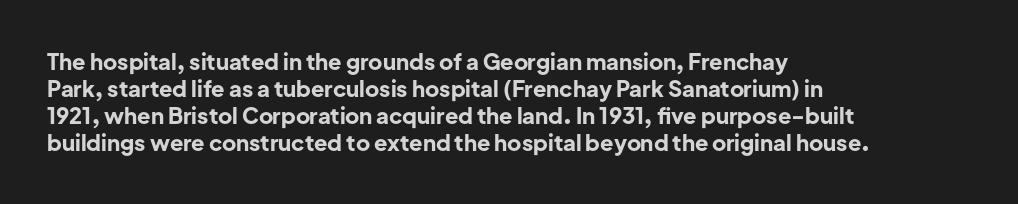
{"italic": "no", "bold": "yes", "underline": "no", "align": "left", "line_spacing_ratio": 1.23, "letter_spacing": "normal", "letter_spacing_em": 0.0, "glyph_px": 22}
